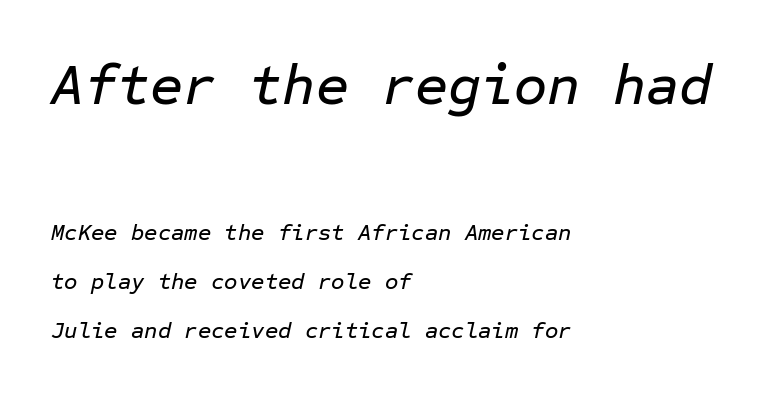
The image shows 57 px text type, italic (leaning right), monospaced; set left-aligned, loose line spacing (2.13x), normal letter spacing, not underlined; the first (top) block is 2.48x larger; low stroke contrast and a medium x-height.
